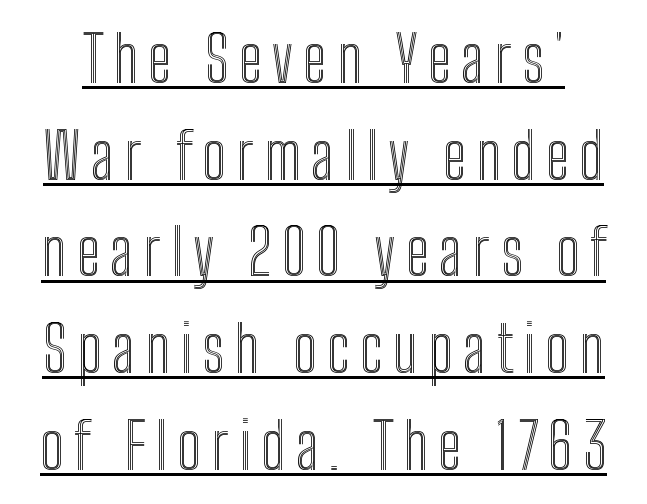
Q: Is the text italic (slanted)? A: No, it is upright.
Q: Is the text underlined? A: Yes.
Q: Is the spacing between lines tight, normal or loose? A: Normal.
Q: Width (condensed, normal, or wide)? A: Condensed.
Q: x-height? A: Medium.
Q: Monospaced? A: No.
